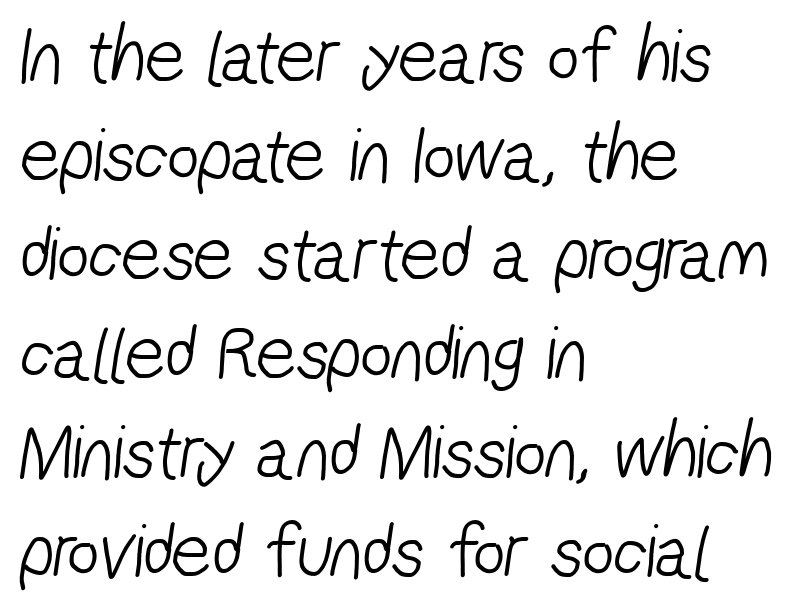
The rendering shows plain stroke endings on the letterforms — a sans-serif design. Stems here are at most as thick as an everyday book face. A typesetter would call this zero additional tracking. These lines are set flush left with a ragged right edge. You could not count columns in this text — the font is proportionally spaced.
